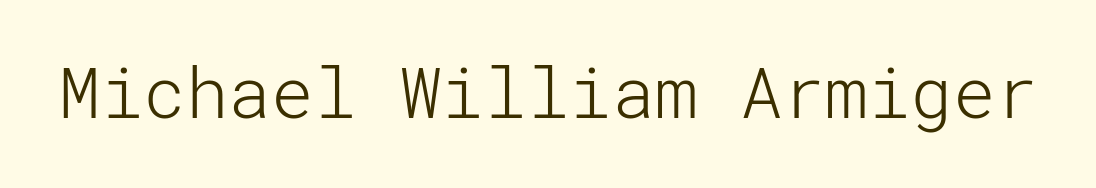
{"serif": "no", "italic": "no", "bold": "no", "weight": "light", "width": "normal", "stroke_contrast": "low", "x_height": "medium", "underline": "no", "letter_spacing": "normal", "letter_spacing_em": 0.0, "glyph_px": 71}
